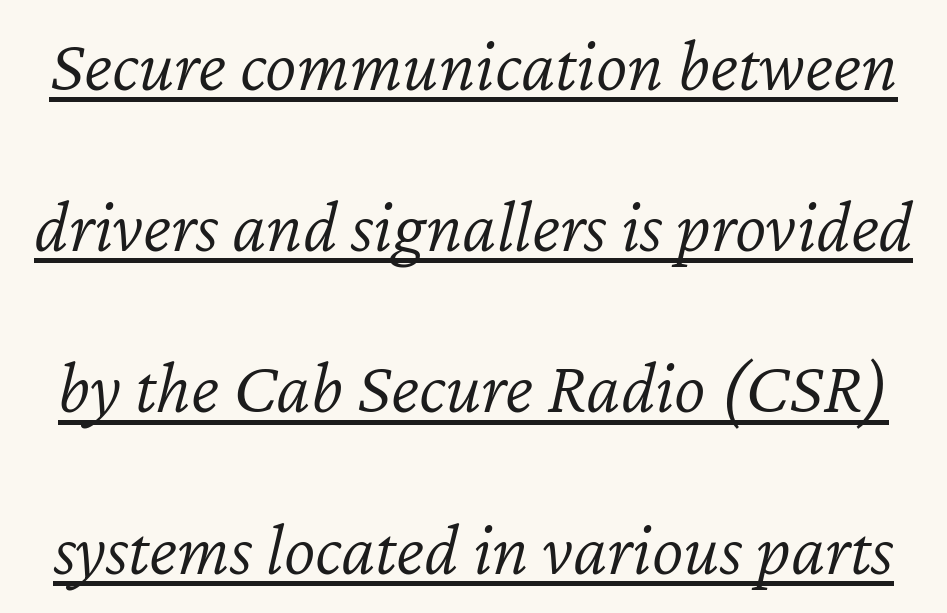
Q: Is the text bold? A: No.
Q: Is the text italic (slanted)? A: Yes, it leans right by about 12 degrees.
Q: Is the text underlined? A: Yes.
Q: Is the spacing between letters normal or unusually wide? A: Normal.
Q: Is the spacing between lines tight, normal or loose? A: Loose.
Q: Width (condensed, normal, or wide)? A: Normal.
Q: Stroke contrast? A: Low.
Q: x-height? A: Medium.
Q: Monospaced? A: No.
